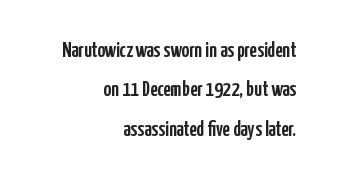
Compared with typical body copy, the letter spacing here is the same. The zone under the glyphs is completely vacant. Ascenders rise straight up at ninety degrees. A student would call this right alignment; a typographer would say flush right, rag left.
